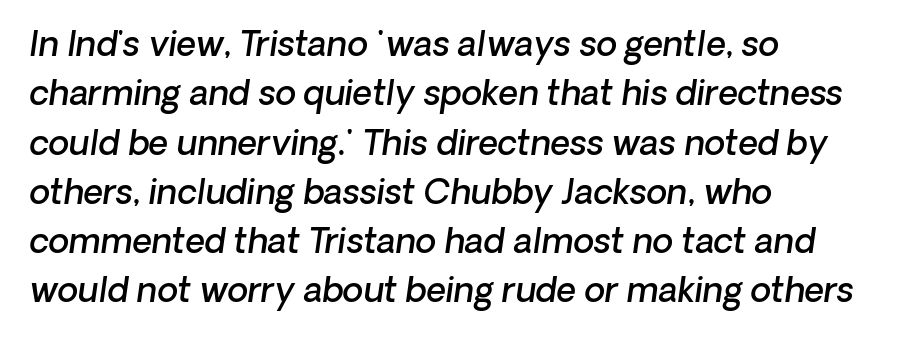
{"italic": "yes", "lean": "right", "slant_degrees": 8, "bold": "semi", "weight": "semibold", "width": "normal", "stroke_contrast": "low", "x_height": "medium", "monospaced": "no", "underline": "no", "align": "left", "line_spacing": "normal", "line_spacing_ratio": 1.45, "letter_spacing": "normal", "letter_spacing_em": 0.0, "glyph_px": 34}
